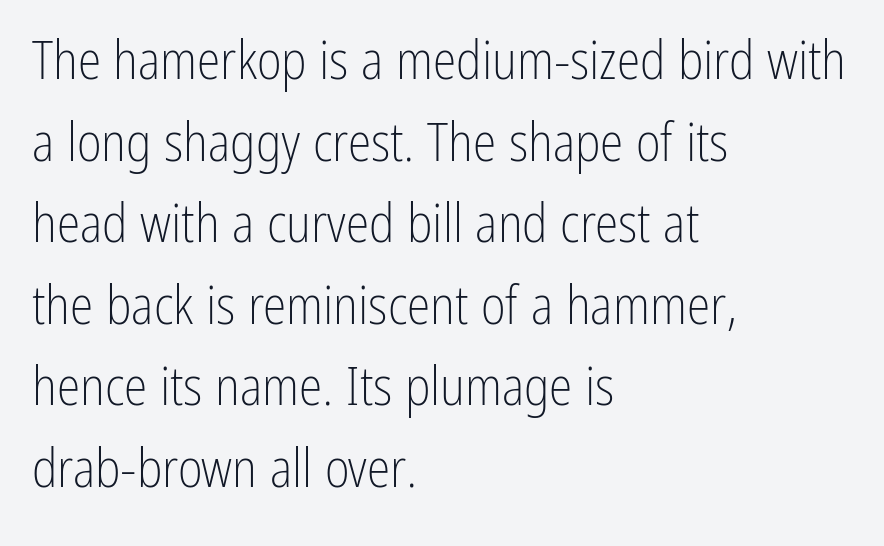
Q: Is the text bold? A: No.
Q: Is the text italic (slanted)? A: No, it is upright.
Q: Is the typeface a serif or a sans-serif typeface? A: Sans-serif.
Q: Is the text underlined? A: No.
Q: How is the paragraph aligned? A: Left-aligned.
Q: Is the spacing between letters normal or unusually wide? A: Normal.
Q: Is the spacing between lines tight, normal or loose? A: Normal.
Q: Width (condensed, normal, or wide)? A: Condensed.
Q: Stroke contrast? A: Low.
Q: x-height? A: Medium.
Q: Monospaced? A: No.
